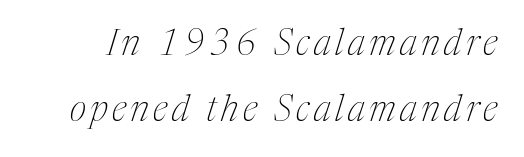
Q: Is the text bold? A: No.
Q: Is the text italic (slanted)? A: Yes, it leans right by about 17 degrees.
Q: Is the typeface a serif or a sans-serif typeface? A: Serif.
Q: Is the text underlined? A: No.
Q: Width (condensed, normal, or wide)? A: Condensed.
Q: Stroke contrast? A: Medium.
Q: x-height? A: Medium.
Q: Monospaced? A: No.
